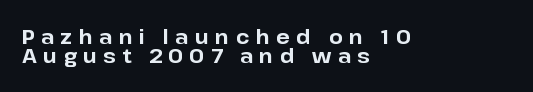
This sample is left-justified, so line endings fall wherever the words run out. Clear beneath every line of the passage. The face used here is rendered with a markedly widened letterfit. These lines were composed using upright roman letters. Thick stems and heavy bowls — unmistakably bold.
